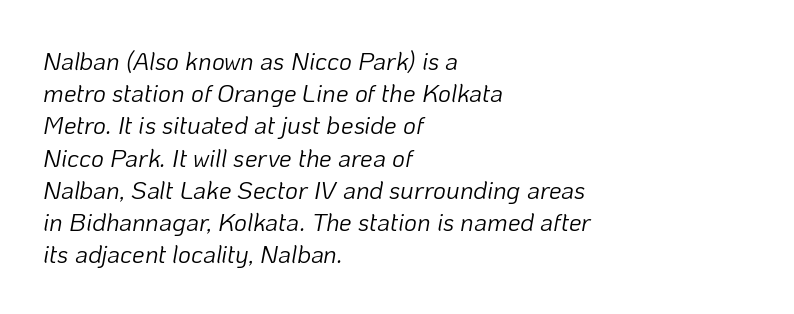
The image shows 25 px text type, italic (leaning right); set left-aligned, normal line spacing (1.29x), normal letter spacing, not underlined.
